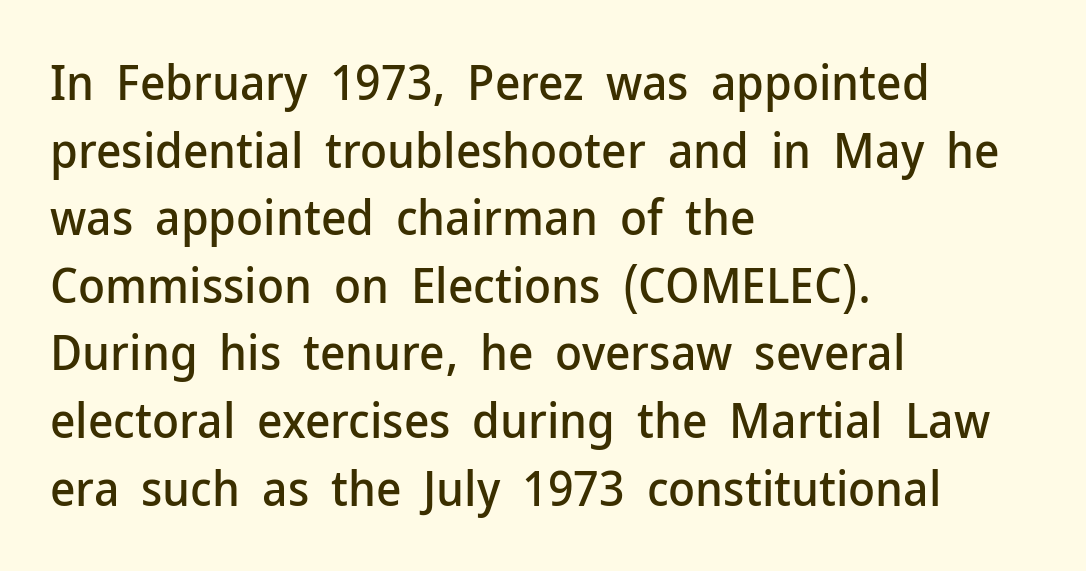
The letters advance in unequal steps, a hallmark of proportional type. Here the glyphs are tracked normally, forming tight word shapes. Anything drawn beneath the words? Only blank space. The rows are spaced the way most documents space them.
